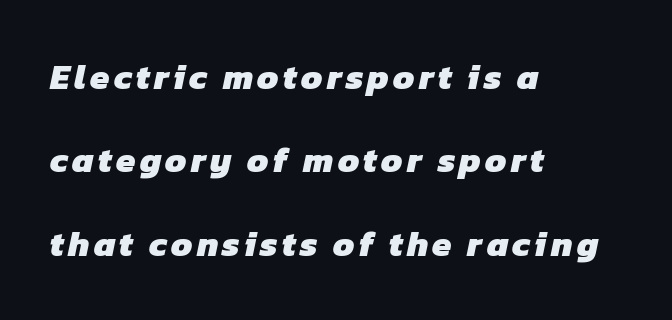
Q: Is the text bold? A: Yes.
Q: Is the typeface a serif or a sans-serif typeface? A: Sans-serif.
Q: Is the text underlined? A: No.
Q: How is the paragraph aligned? A: Left-aligned.
Q: Is the spacing between lines tight, normal or loose? A: Loose.
Q: Width (condensed, normal, or wide)? A: Normal.
Q: Stroke contrast? A: Low.
Q: x-height? A: Medium.
Q: Monospaced? A: No.
